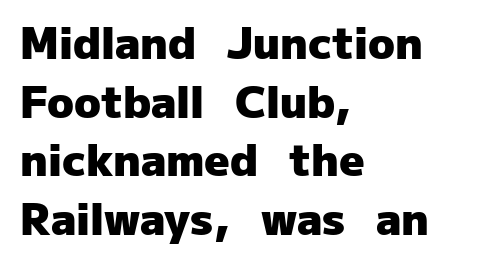
Q: Is the text bold? A: Yes.
Q: Is the text italic (slanted)? A: No, it is upright.
Q: Is the typeface a serif or a sans-serif typeface? A: Sans-serif.
Q: Is the text underlined? A: No.
Q: How is the paragraph aligned? A: Left-aligned.
Q: Is the spacing between letters normal or unusually wide? A: Normal.
Q: Is the spacing between lines tight, normal or loose? A: Normal.
Q: Width (condensed, normal, or wide)? A: Normal.
Q: Stroke contrast? A: Low.
Q: x-height? A: Medium.
Q: Monospaced? A: No.
